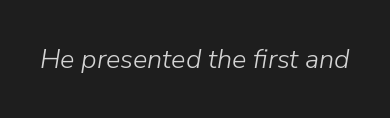
Rendered with sloped, italic letterforms. The strokes carry an ordinary text weight at most. How are the letters spaced? Ordinarily, with no added tracking. The zone under the glyphs is completely vacant.
